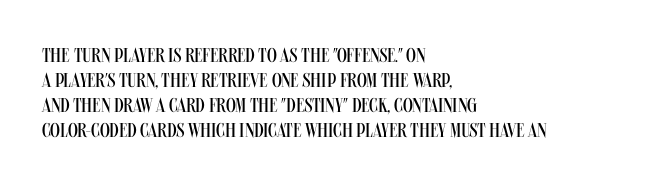
Underline: absent. These glyphs show unthickened strokes, regular width or finer. The leading is moderate, giving the passage an even texture. Upright lettering throughout.
